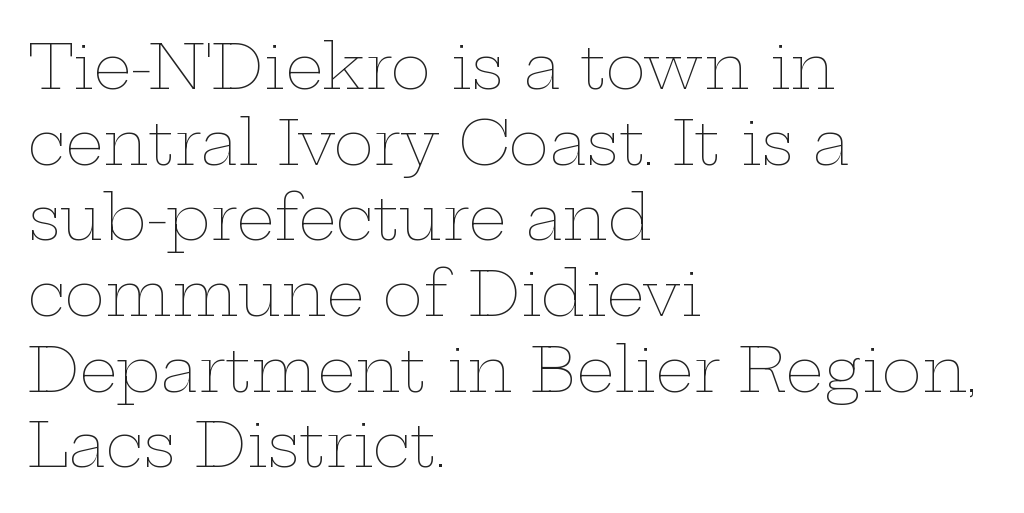
Q: Is the text bold? A: No.
Q: Is the text italic (slanted)? A: No, it is upright.
Q: Is the text underlined? A: No.
Q: How is the paragraph aligned? A: Left-aligned.
Q: Is the spacing between letters normal or unusually wide? A: Normal.
Q: Width (condensed, normal, or wide)? A: Wide.
Q: Stroke contrast? A: Low.
Q: x-height? A: Medium.
Q: Monospaced? A: No.
